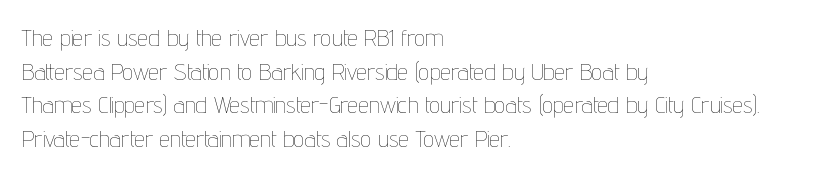
{"italic": "no", "bold": "no", "underline": "no", "align": "left", "line_spacing": "normal", "line_spacing_ratio": 1.4, "letter_spacing": "normal", "letter_spacing_em": 0.0, "glyph_px": 24}
